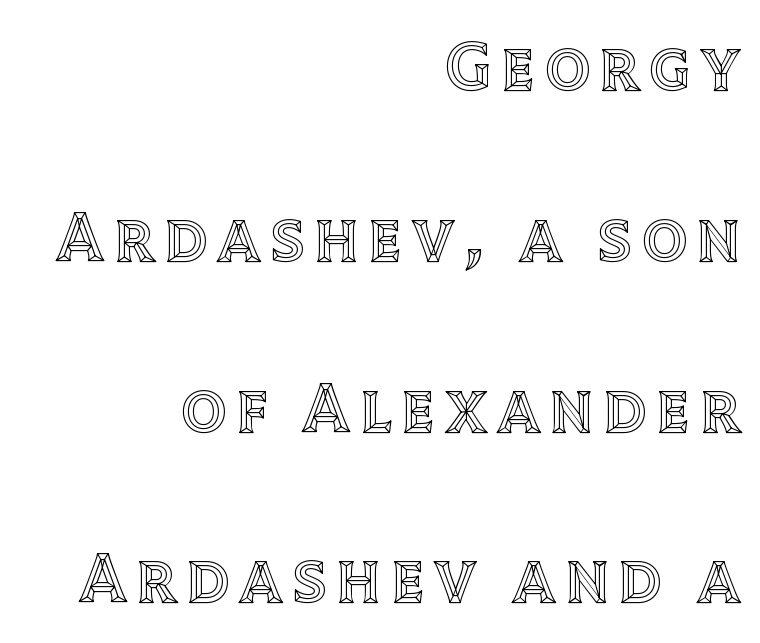
Horizontal alignment here is rightward, an uncommon choice for prose. The passage shown stacks its lines with a broad gap. A typesetter would call this proportional, since set widths differ per character. In terms of posture, this sample is upright. A clean baseline with only descenders dipping below it.
